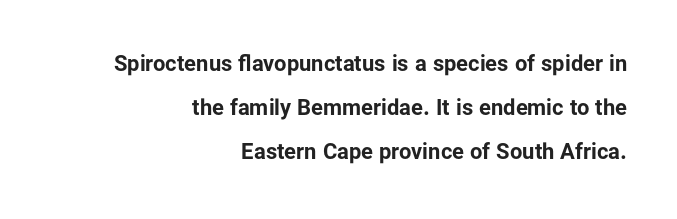
The image shows 22 px bold type, upright; set right-aligned, loose line spacing (2.0x), normal letter spacing, not underlined.
